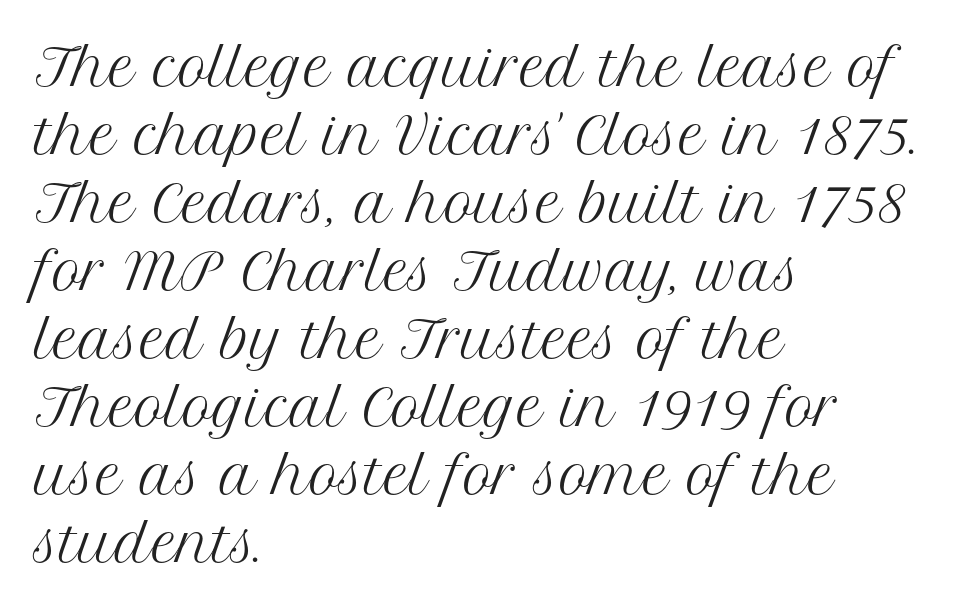
{"serif": "yes", "bold": "no", "weight": "regular", "width": "normal", "stroke_contrast": "medium", "x_height": "medium", "monospaced": "no", "underline": "no", "align": "left", "line_spacing": "normal", "line_spacing_ratio": 1.36, "letter_spacing": "normal", "letter_spacing_em": 0.0, "glyph_px": 50}
